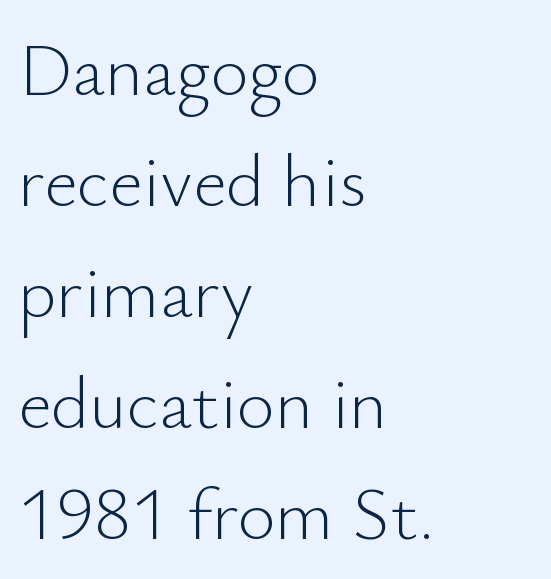
Q: Is the text bold? A: No.
Q: Is the text italic (slanted)? A: No, it is upright.
Q: Is the typeface a serif or a sans-serif typeface? A: Sans-serif.
Q: Is the text underlined? A: No.
Q: How is the paragraph aligned? A: Left-aligned.
Q: Is the spacing between letters normal or unusually wide? A: Normal.
Q: Is the spacing between lines tight, normal or loose? A: Normal.
Q: Width (condensed, normal, or wide)? A: Normal.
Q: Stroke contrast? A: Low.
Q: x-height? A: Small.
Q: Monospaced? A: No.
